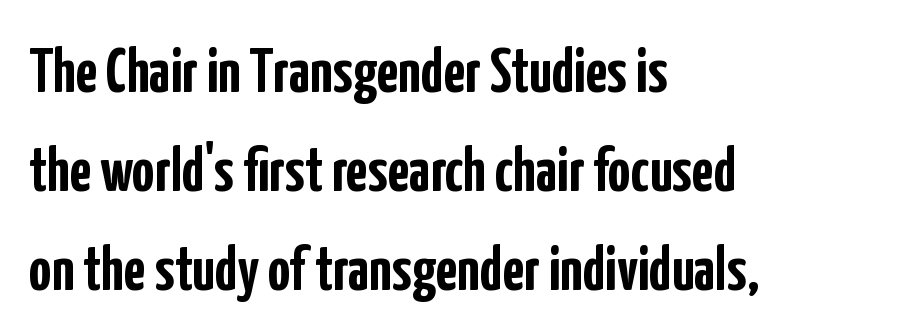
This is roman type, the default non-slanted kind. Anything drawn beneath the words? Only blank space. Looks like regular typesetting: each glyph gets only the width it needs. Horizontal bands of white between lines are of average thickness. The rendering keeps characters at their native spacing. Pretty heavy lettering here — definitely bold.
